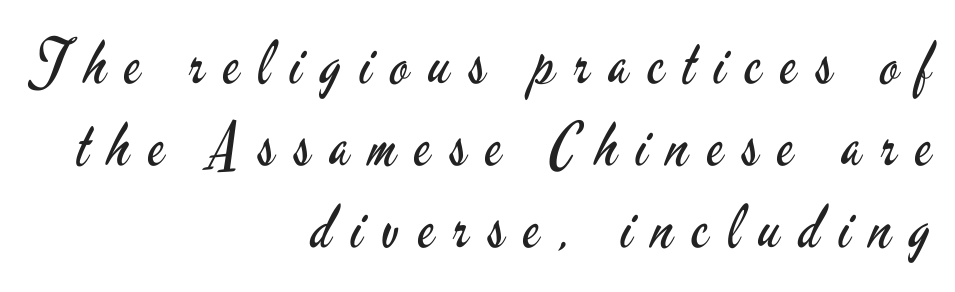
This sample uses a sans-serif face. One glance says typical: line gaps are just what's usual. The lines in this sample share a right terminus and differ only in where they begin. Each letter keeps its own natural width here, so spacing adapts to shape. Each word looks stretched out because of the extra space between its letters.
